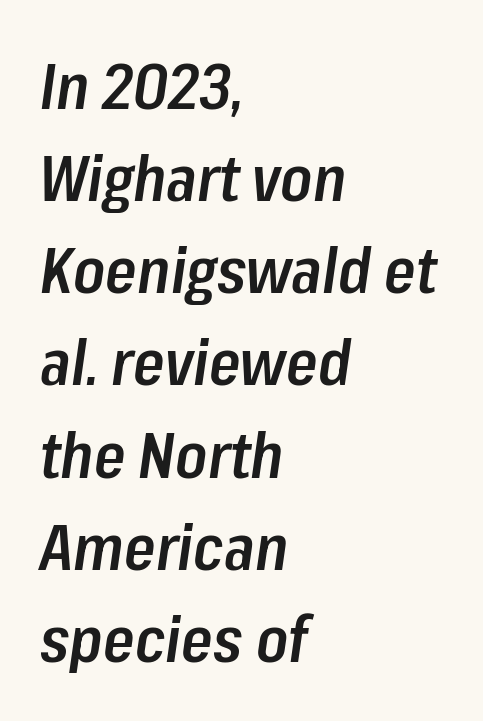
The image shows 64 px semibold, condensed type, italic (leaning right); set left-aligned, normal line spacing (1.44x), normal letter spacing, not underlined; low stroke contrast and a medium x-height.
